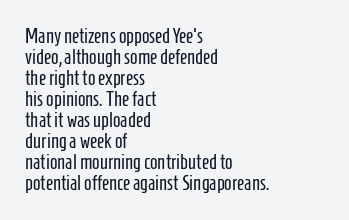
Q: Is the text bold? A: No.
Q: Is the text italic (slanted)? A: No, it is upright.
Q: Is the text underlined? A: No.
Q: How is the paragraph aligned? A: Left-aligned.
Q: Is the spacing between letters normal or unusually wide? A: Normal.
Q: Is the spacing between lines tight, normal or loose? A: Tight.
